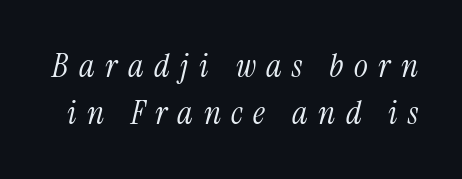
{"serif": "yes", "italic": "yes", "lean": "right", "slant_degrees": 13, "bold": "no", "weight": "light", "width": "condensed", "stroke_contrast": "medium", "x_height": "medium", "monospaced": "no", "underline": "no", "line_spacing": "normal", "line_spacing_ratio": 1.41, "letter_spacing": "wide", "letter_spacing_em": 0.32, "glyph_px": 33}
